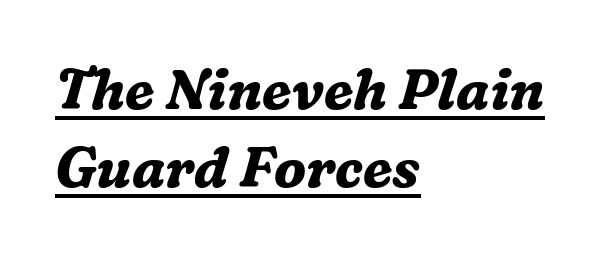
Q: Is the text bold? A: Yes.
Q: Is the text italic (slanted)? A: Yes, it leans right by about 16 degrees.
Q: Is the typeface a serif or a sans-serif typeface? A: Serif.
Q: Is the text underlined? A: Yes.
Q: How is the paragraph aligned? A: Left-aligned.
Q: Is the spacing between letters normal or unusually wide? A: Normal.
Q: Is the spacing between lines tight, normal or loose? A: Normal.
Q: Width (condensed, normal, or wide)? A: Normal.
Q: Stroke contrast? A: Medium.
Q: x-height? A: Medium.
Q: Monospaced? A: No.
